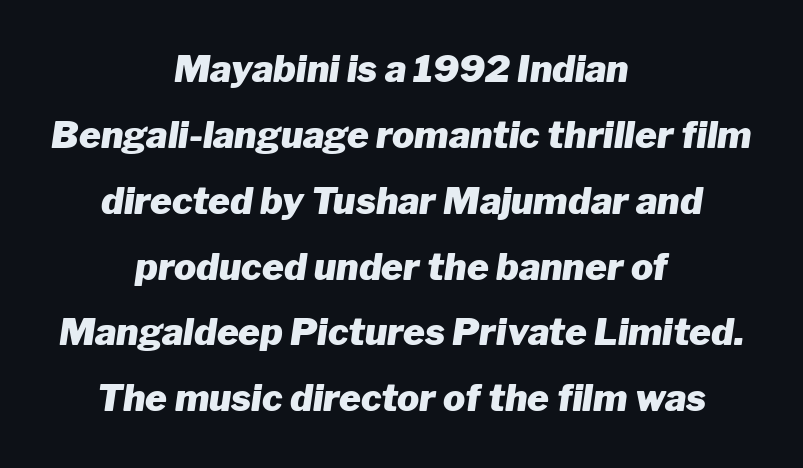
The image shows 37 px heavy type, italic (leaning right); set centered, line spacing 1.78x, normal letter spacing, not underlined; low stroke contrast and a medium x-height.
